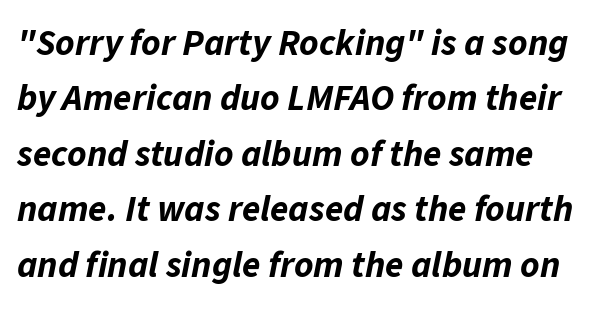
Every character sits at an angle, as italics do. The space beneath each line is pristine and unruled. Tracking here is standard; glyphs follow each other at the usual distance. Each glyph is drawn with heavy, bold strokes. The face used here is proportionally spaced, like ordinary book or web type.
